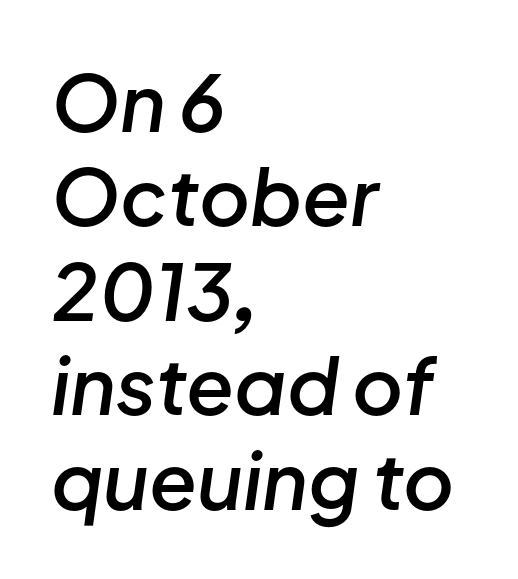
The image shows 78 px semibold type, italic (leaning right); set left-aligned, line spacing 1.21x, normal letter spacing, not underlined; low stroke contrast and a medium x-height.
